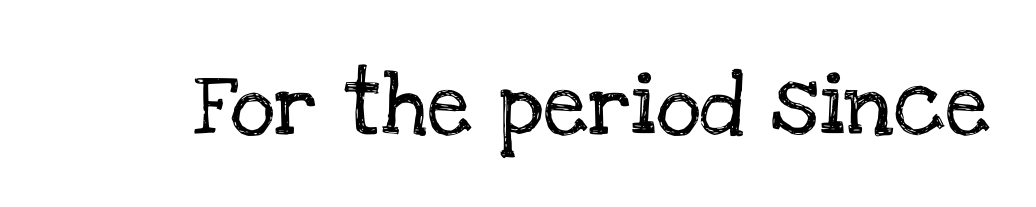
Q: Is the text italic (slanted)? A: No, it is upright.
Q: Is the typeface a serif or a sans-serif typeface? A: Serif.
Q: Is the text underlined? A: No.
Q: Is the spacing between letters normal or unusually wide? A: Normal.
Q: Width (condensed, normal, or wide)? A: Normal.
Q: Stroke contrast? A: Low.
Q: x-height? A: Large.
Q: Monospaced? A: No.
